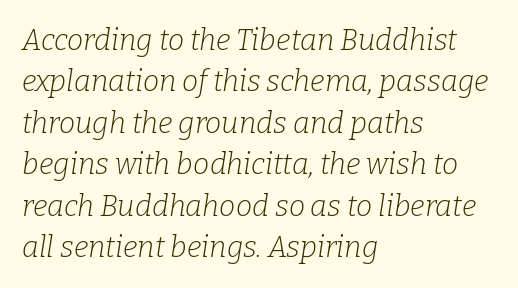
Bold? No — there's no thickening of the strokes. No extra tracking has been applied to these lines. Italic: yes, the glyphs are oblique. This is serif lettering, the kind often seen in printed books. The face used here is proportionally spaced, like ordinary book or web type. Leading matches the norm, producing a regular column.
